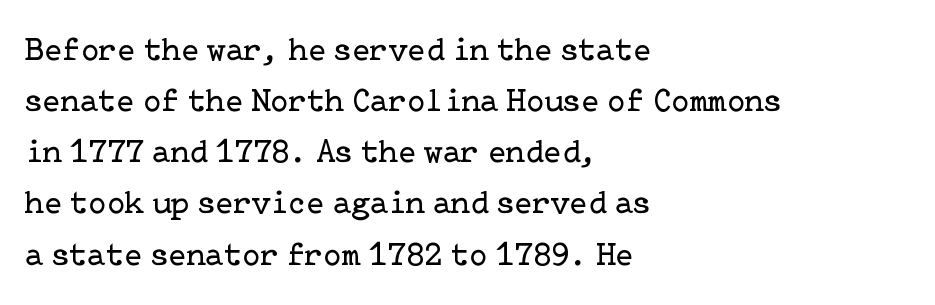
Q: Is the text bold? A: No.
Q: Is the text italic (slanted)? A: No, it is upright.
Q: Is the typeface a serif or a sans-serif typeface? A: Serif.
Q: Is the text underlined? A: No.
Q: How is the paragraph aligned? A: Left-aligned.
Q: Is the spacing between letters normal or unusually wide? A: Normal.
Q: Is the spacing between lines tight, normal or loose? A: Normal.
Q: Width (condensed, normal, or wide)? A: Normal.
Q: Stroke contrast? A: Low.
Q: x-height? A: Medium.
